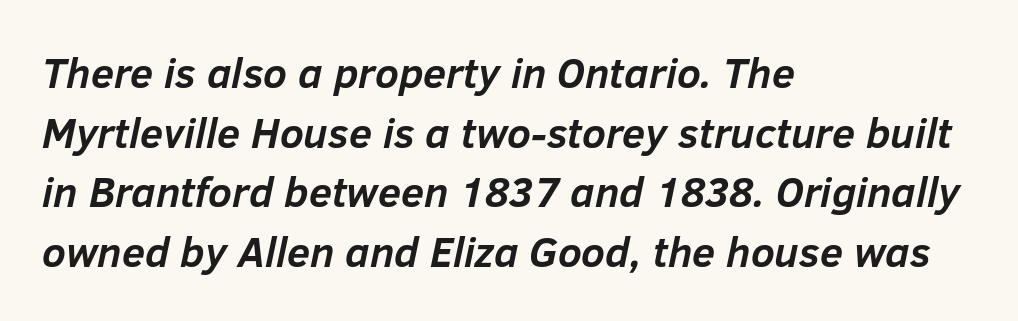
These lines are set flush left with a ragged right edge. Observe the ordinary spacing: letters are neighbours, not strangers. No word sits above an underline. Honestly, the row spacing looks completely unremarkable.
